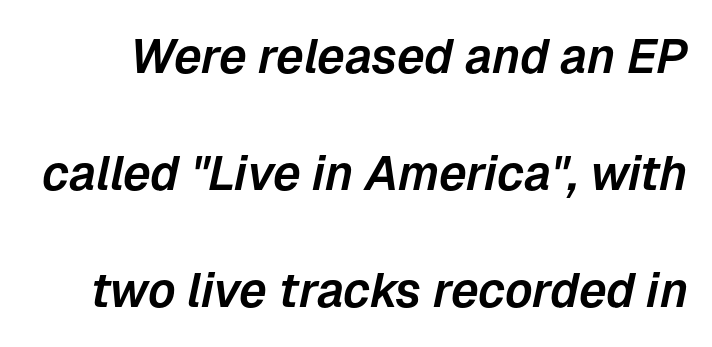
{"italic": "yes", "lean": "right", "slant_degrees": 12, "width": "normal", "stroke_contrast": "low", "x_height": "medium", "monospaced": "no", "underline": "no", "line_spacing": "loose", "line_spacing_ratio": 2.44, "letter_spacing": "normal", "letter_spacing_em": 0.0, "glyph_px": 48}
